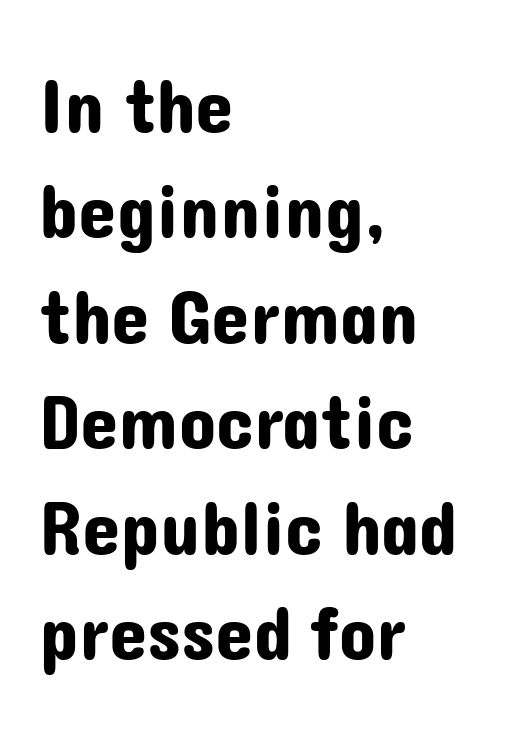
This sample has the flowing, uneven cadence of proportional lettering. Typeset ragged right — the left edge is the straight one. Typographically, this falls in the sans-serif category. Successive baselines arrive at the customary interval. Nobody drew a line under any word here.
